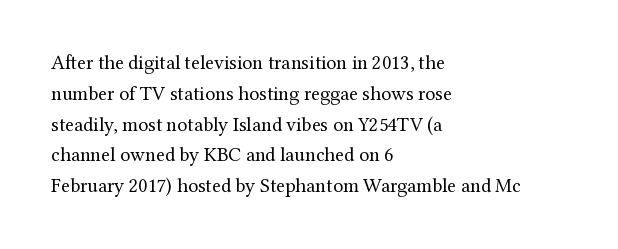
{"italic": "no", "bold": "no", "underline": "no", "align": "left", "line_spacing": "normal", "line_spacing_ratio": 1.54, "letter_spacing": "normal", "letter_spacing_em": 0.0, "glyph_px": 20}
